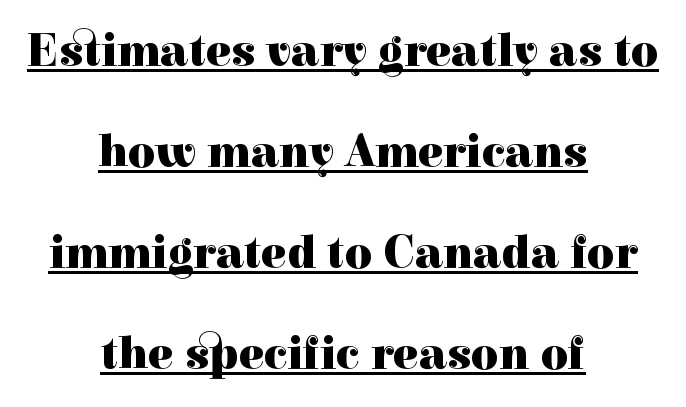
The image shows 47 px heavy serif type, upright; set centered, loose line spacing (2.15x), normal letter spacing, underlined; a medium x-height.
